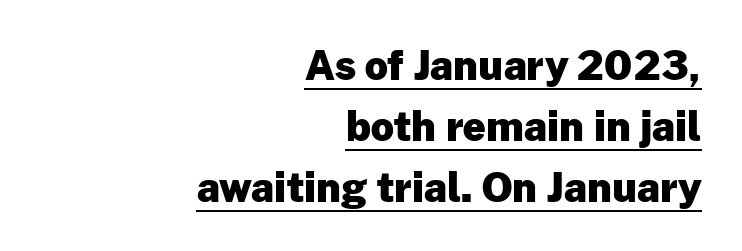
The words here are underlined. Honestly, the letter spacing is just normal — you wouldn't notice it. I'd describe the lettering as bold — thick and assertive. The lettering stays uniformly vertical, giving the passage a roman look.
